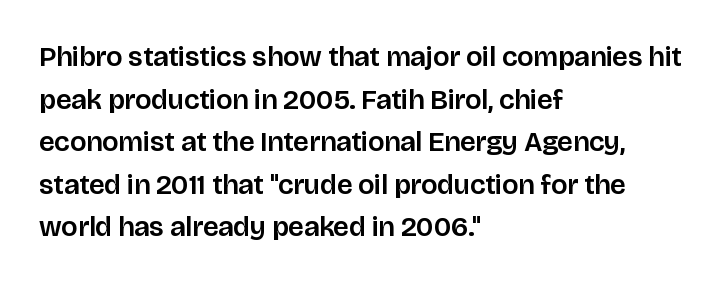
{"serif": "no", "italic": "no", "width": "normal", "stroke_contrast": "low", "x_height": "large", "monospaced": "no", "underline": "no", "align": "left", "line_spacing": "normal", "line_spacing_ratio": 1.52, "letter_spacing": "normal", "letter_spacing_em": 0.0, "glyph_px": 28}
